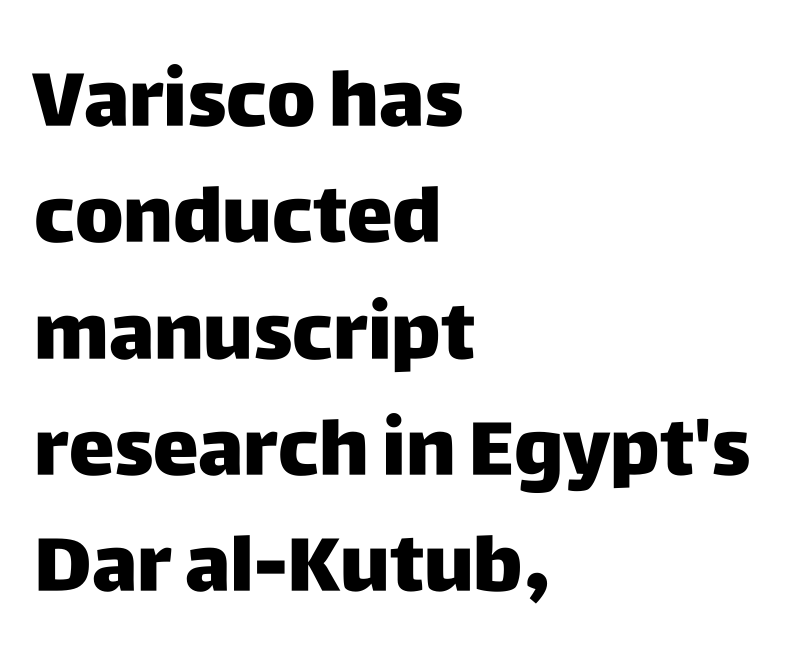
The image shows 77 px heavy sans-serif type, upright; set left-aligned, normal line spacing (1.51x), normal letter spacing, not underlined; low stroke contrast and a large x-height.
